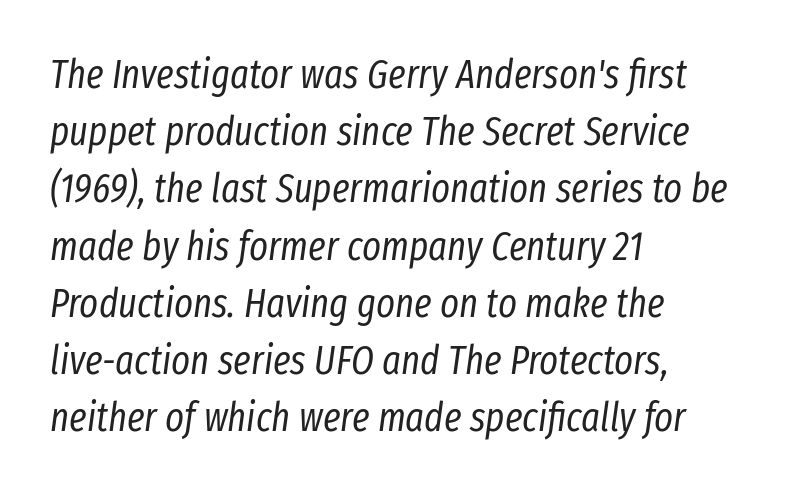
{"italic": "yes", "lean": "right", "slant_degrees": 8, "bold": "no", "weight": "regular", "width": "condensed", "stroke_contrast": "low", "x_height": "medium", "monospaced": "no", "underline": "no", "align": "left", "line_spacing": "normal", "line_spacing_ratio": 1.43, "letter_spacing": "normal", "letter_spacing_em": 0.0, "glyph_px": 40}
